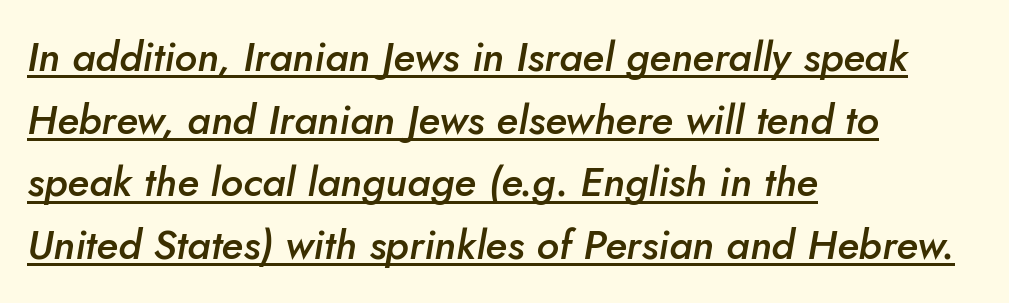
The image shows 41 px semibold type, italic (leaning right); set left-aligned, normal line spacing (1.53x), normal letter spacing, underlined; low stroke contrast and a small x-height.
